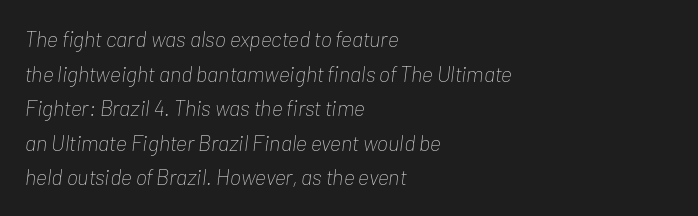
Q: Is the text bold? A: No.
Q: Is the text italic (slanted)? A: Yes, it leans right by about 7 degrees.
Q: Is the text underlined? A: No.
Q: How is the paragraph aligned? A: Left-aligned.
Q: Is the spacing between letters normal or unusually wide? A: Normal.
Q: Is the spacing between lines tight, normal or loose? A: Normal.
